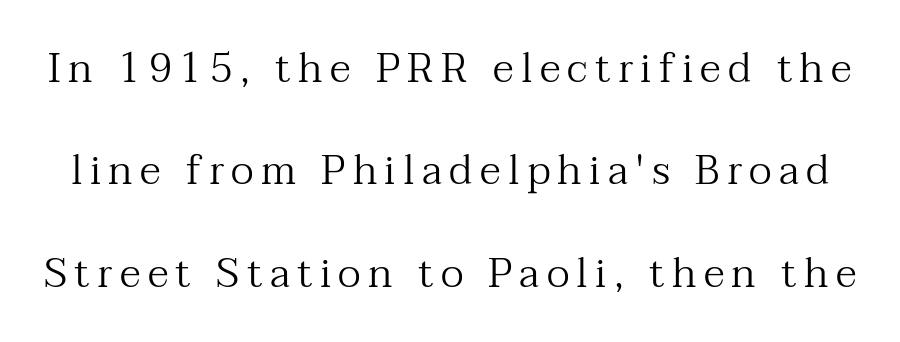
The image shows 41 px regular-weight serif type, upright; set loose line spacing (2.5x), not underlined; medium stroke contrast and a medium x-height.
